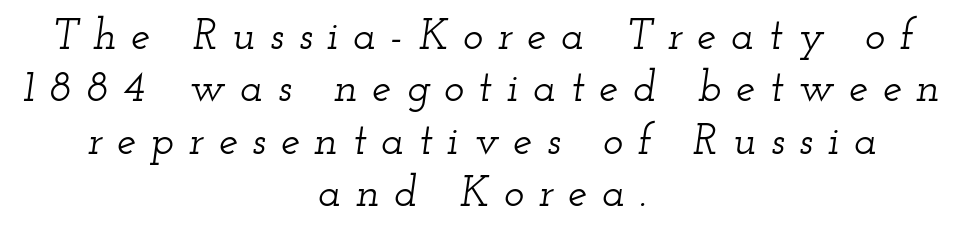
Underlining? Definitely not there. Each letter's strokes conclude with small projecting serifs. The type is letterspaced generously, with wide tracking. This rendering uses center alignment, leaving both contours irregular but symmetric. Do the characters align in a grid? No, the font is proportional. Does the lettering tilt? It does — this is italic.
